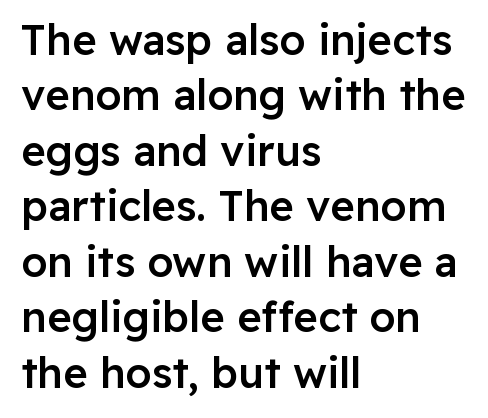
{"serif": "no", "italic": "no", "bold": "semi", "weight": "semibold", "width": "normal", "stroke_contrast": "low", "x_height": "medium", "monospaced": "no", "underline": "no", "align": "left", "line_spacing": "normal", "line_spacing_ratio": 1.32, "letter_spacing": "normal", "letter_spacing_em": 0.0, "glyph_px": 42}
